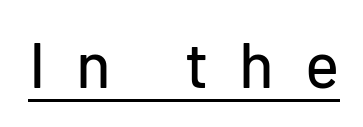
The image shows 64 px sans-serif type, upright; set unusually wide letter spacing (+0.48 em), underlined; low stroke contrast and a medium x-height.
